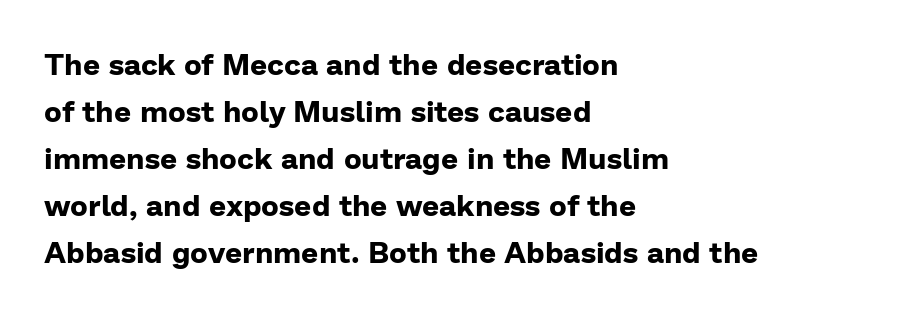
The image shows 30 px bold sans-serif type, upright; set left-aligned, normal line spacing (1.57x), normal letter spacing, not underlined; low stroke contrast and a medium x-height.
